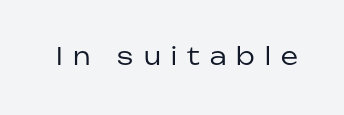
The image shows 24 px text type, upright; set unusually wide letter spacing (+0.43 em), not underlined.
